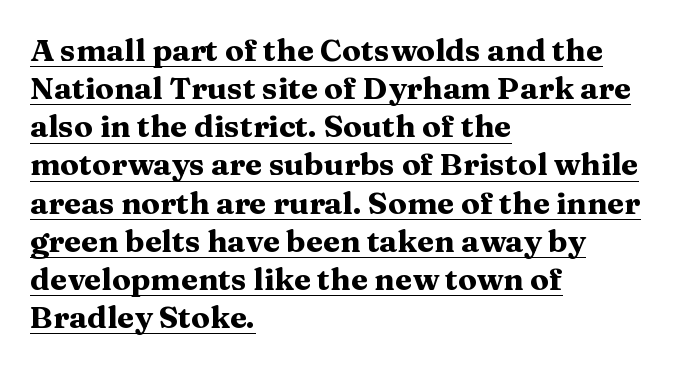
Style check: upright. These words are printed bold, with thick strokes throughout. Underlining? Definitely there. Think of a printed novel: that variable character pitch is what you see here.
